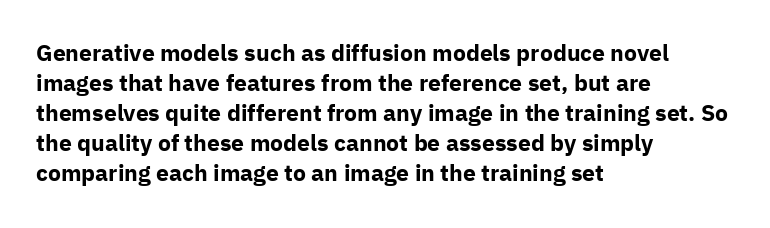
Q: Is the text bold? A: Yes.
Q: Is the text italic (slanted)? A: No, it is upright.
Q: Is the text underlined? A: No.
Q: How is the paragraph aligned? A: Left-aligned.
Q: Is the spacing between letters normal or unusually wide? A: Normal.
Q: Is the spacing between lines tight, normal or loose? A: Normal.
